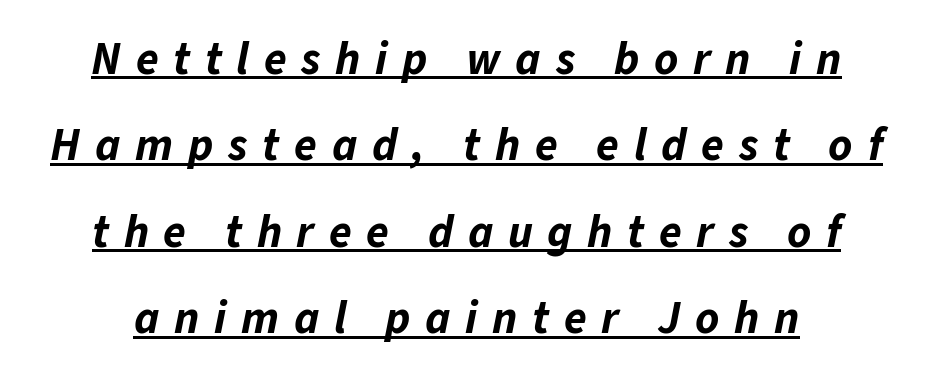
The image shows 46 px bold type, italic (leaning right); set line spacing 1.88x, unusually wide letter spacing (+0.32 em), underlined; low stroke contrast and a medium x-height.
